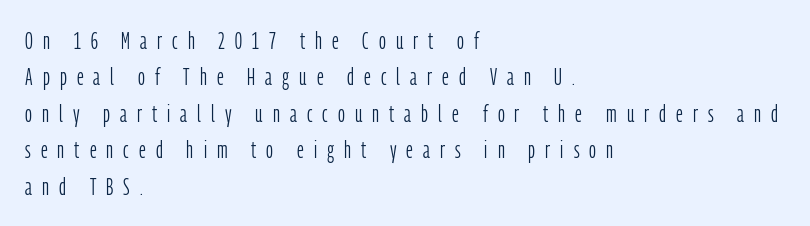
{"italic": "no", "bold": "no", "underline": "no", "align": "left", "line_spacing": "normal", "line_spacing_ratio": 1.52, "letter_spacing": "wide", "letter_spacing_em": 0.42, "glyph_px": 24}
